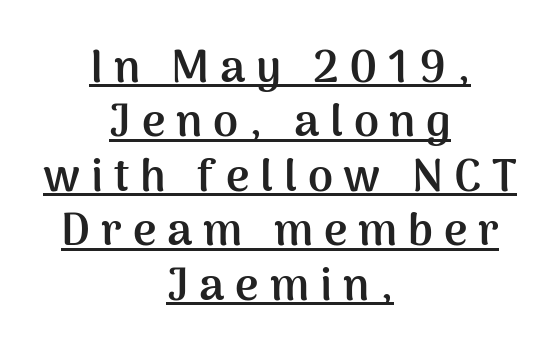
The image shows 45 px semibold sans-serif type, upright; set centered, line spacing 1.21x, unusually wide letter spacing (+0.24 em), underlined; medium stroke contrast and a medium x-height.
